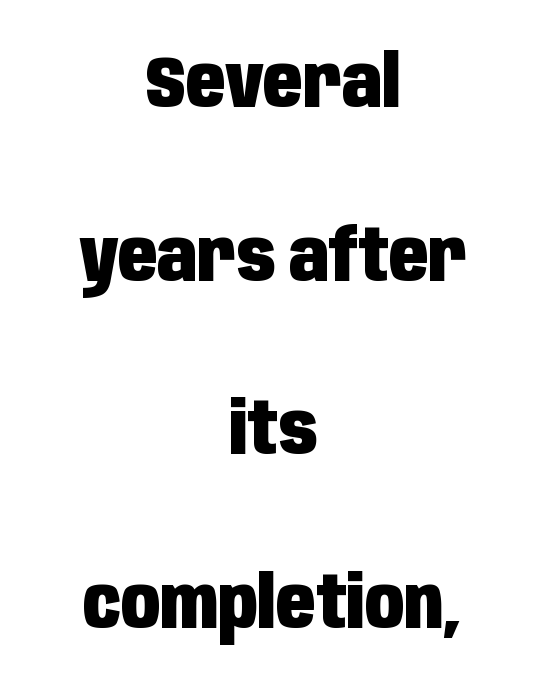
{"serif": "no", "italic": "no", "bold": "yes", "weight": "heavy", "width": "condensed", "stroke_contrast": "low", "x_height": "large", "monospaced": "no", "underline": "no", "align": "center", "line_spacing": "loose", "line_spacing_ratio": 2.41, "letter_spacing": "normal", "letter_spacing_em": 0.0, "glyph_px": 72}
